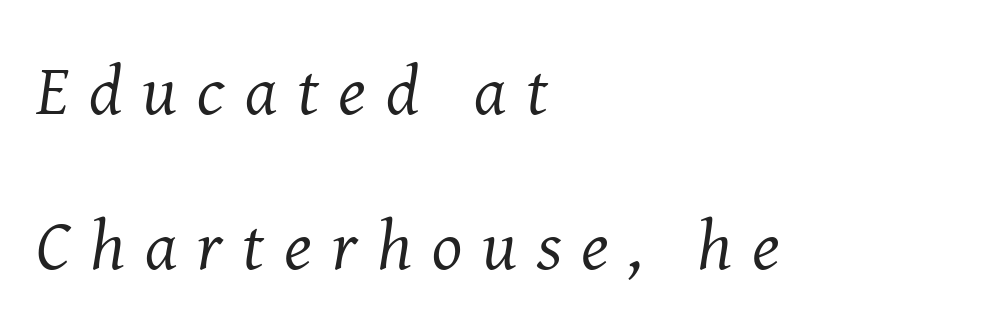
The image shows 71 px regular-weight serif type, italic (leaning right); set left-aligned, loose line spacing (2.19x), unusually wide letter spacing (+0.28 em), not underlined; medium stroke contrast and a medium x-height.
